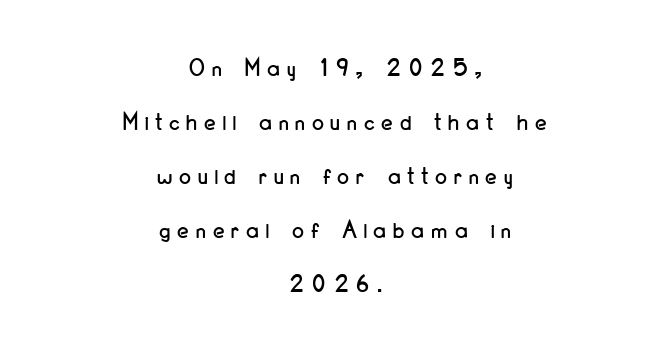
{"italic": "no", "underline": "no", "align": "center", "line_spacing": "loose", "line_spacing_ratio": 2.08, "letter_spacing": "wide", "letter_spacing_em": 0.27, "glyph_px": 26}
